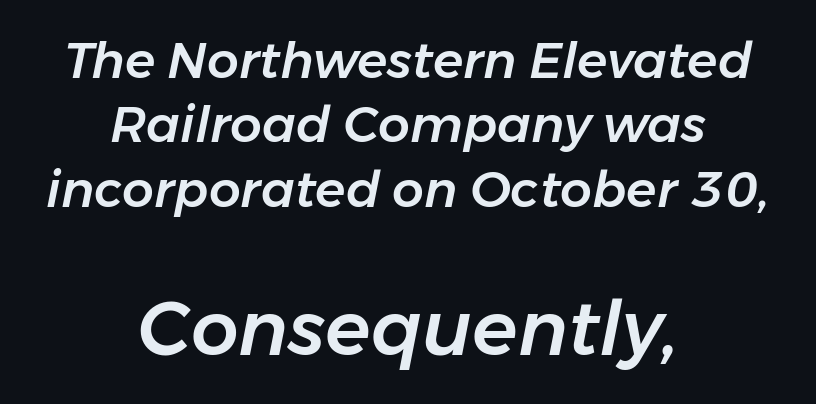
Q: Is the text italic (slanted)? A: Yes, it leans right by about 11 degrees.
Q: Is the text underlined? A: No.
Q: How is the paragraph aligned? A: Centered.
Q: Is the spacing between letters normal or unusually wide? A: Normal.
Q: Is the spacing between lines tight, normal or loose? A: Normal.
Q: Which block of text is set in a larger size, the first (top) or the second (bottom)? A: The second (bottom) one.
Q: Width (condensed, normal, or wide)? A: Normal.
Q: Stroke contrast? A: Low.
Q: x-height? A: Medium.
Q: Monospaced? A: No.
